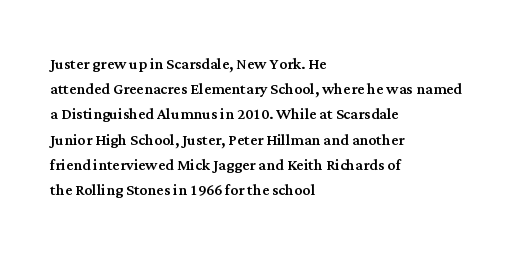
Q: Is the text italic (slanted)? A: No, it is upright.
Q: Is the text underlined? A: No.
Q: How is the paragraph aligned? A: Left-aligned.
Q: Is the spacing between letters normal or unusually wide? A: Normal.
Q: Is the spacing between lines tight, normal or loose? A: Normal.
